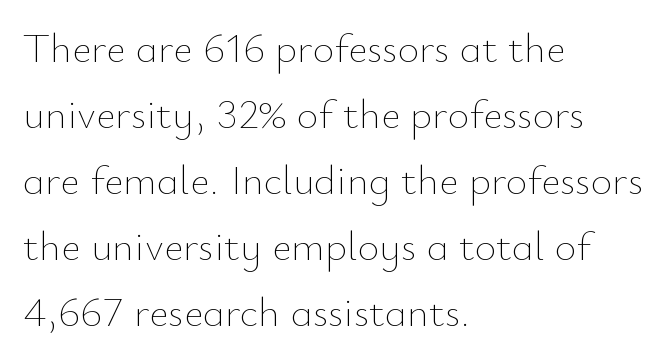
{"italic": "no", "bold": "no", "weight": "thin", "width": "normal", "stroke_contrast": "low", "x_height": "small", "monospaced": "no", "underline": "no", "align": "left", "line_spacing": "normal", "line_spacing_ratio": 1.57, "letter_spacing": "normal", "letter_spacing_em": 0.0, "glyph_px": 42}
